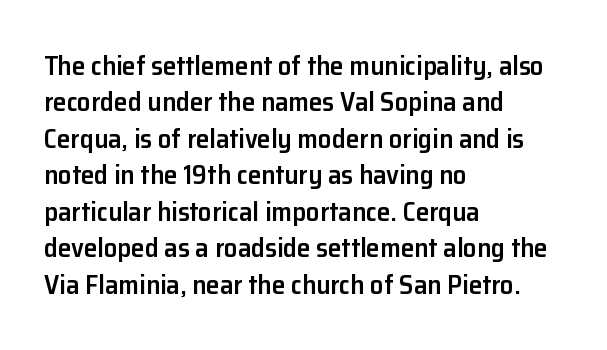
{"italic": "no", "bold": "semi", "underline": "no", "align": "left", "line_spacing": "normal", "line_spacing_ratio": 1.35, "letter_spacing": "normal", "letter_spacing_em": 0.0, "glyph_px": 27}
